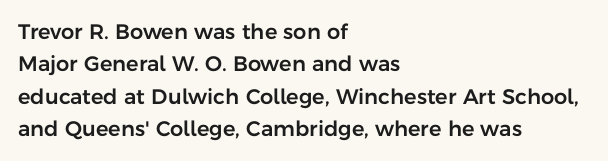
{"italic": "no", "underline": "no", "align": "left", "line_spacing": "normal", "line_spacing_ratio": 1.54, "letter_spacing": "normal", "letter_spacing_em": 0.0, "glyph_px": 21}
